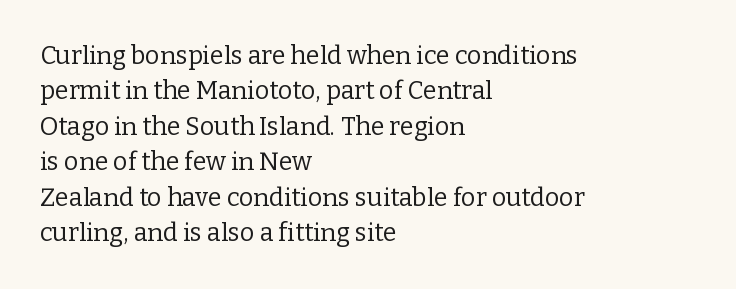
The image shows 25 px text type, upright; set left-aligned, normal line spacing (1.42x), normal letter spacing, not underlined.
